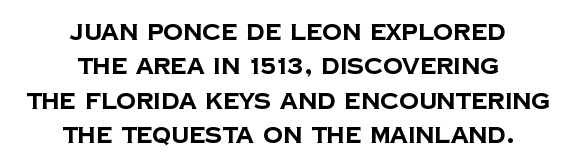
The image shows 22 px bold type; set centered, normal line spacing (1.56x), normal letter spacing, not underlined.
